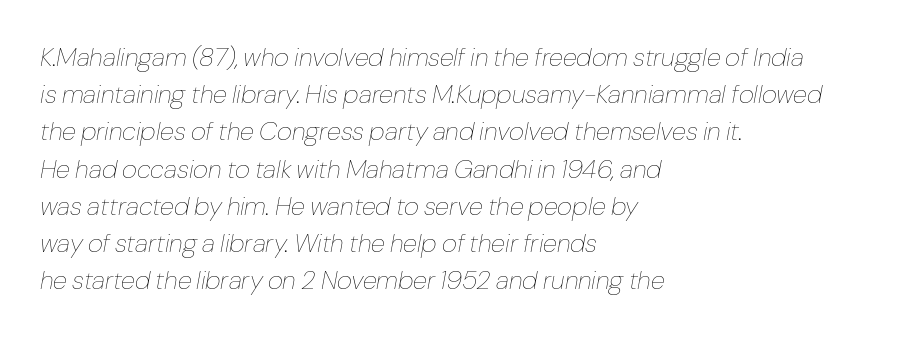
Q: Is the text bold? A: No.
Q: Is the text italic (slanted)? A: Yes, it leans right by about 10 degrees.
Q: Is the text underlined? A: No.
Q: How is the paragraph aligned? A: Left-aligned.
Q: Is the spacing between letters normal or unusually wide? A: Normal.
Q: Is the spacing between lines tight, normal or loose? A: Normal.
